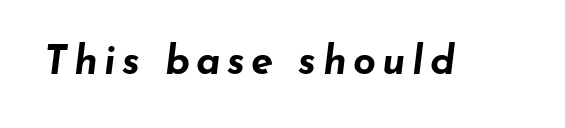
The image shows 40 px bold, wide type, italic (leaning right); set not underlined; low stroke contrast and a small x-height.
